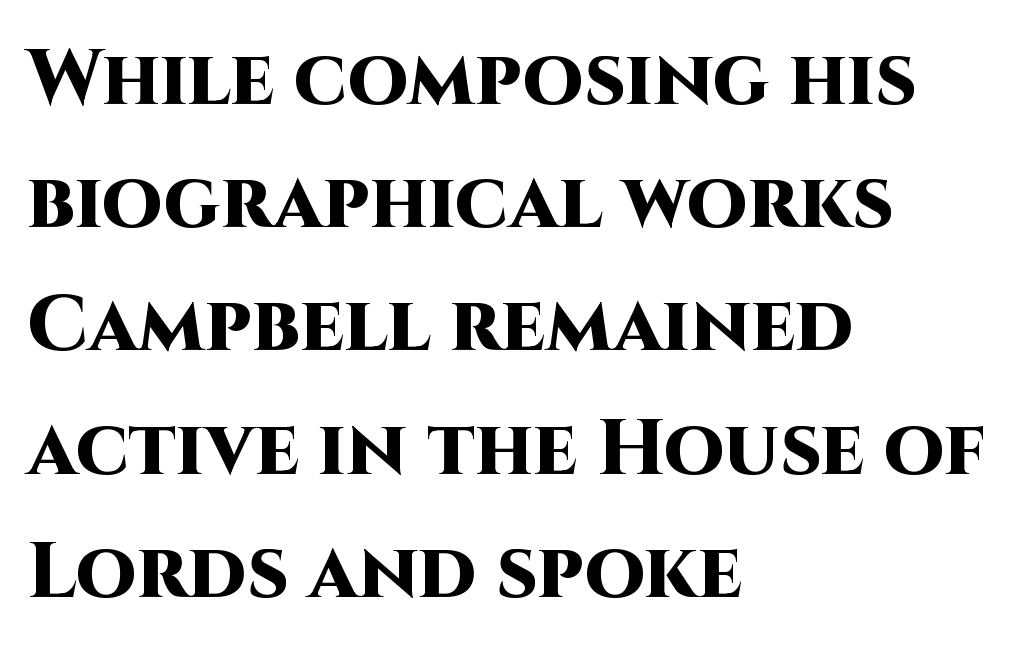
{"serif": "no", "italic": "no", "bold": "yes", "weight": "heavy", "width": "normal", "stroke_contrast": "high", "x_height": "large", "monospaced": "no", "underline": "no", "align": "left", "line_spacing": "normal", "line_spacing_ratio": 1.58, "letter_spacing": "normal", "letter_spacing_em": 0.0, "glyph_px": 78}
